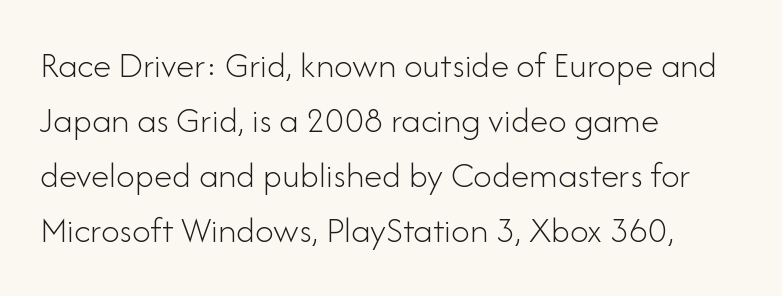
The image shows 37 px light sans-serif type, upright; set left-aligned, normal line spacing (1.49x), normal letter spacing, not underlined; low stroke contrast and a small x-height.
